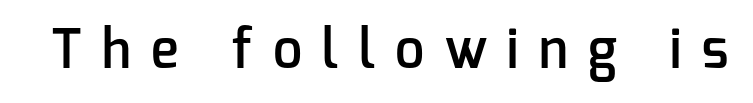
The image shows 52 px semibold sans-serif type, upright; set unusually wide letter spacing (+0.39 em), not underlined; low stroke contrast and a medium x-height.
